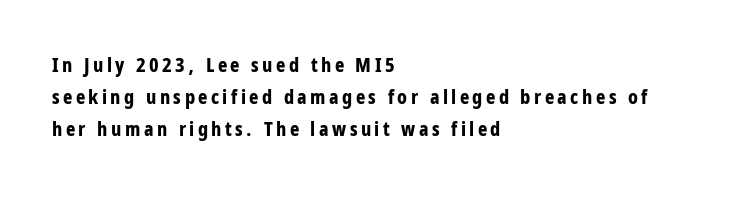
The image shows 20 px bold type, upright; set left-aligned, normal line spacing (1.61x), not underlined.
